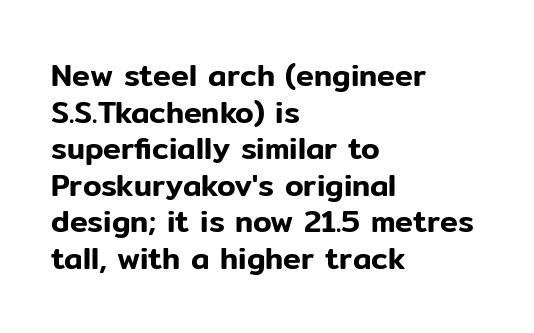
{"serif": "no", "italic": "no", "width": "normal", "stroke_contrast": "low", "x_height": "medium", "monospaced": "no", "underline": "no", "align": "left", "line_spacing_ratio": 1.22, "letter_spacing": "normal", "letter_spacing_em": 0.0, "glyph_px": 30}
